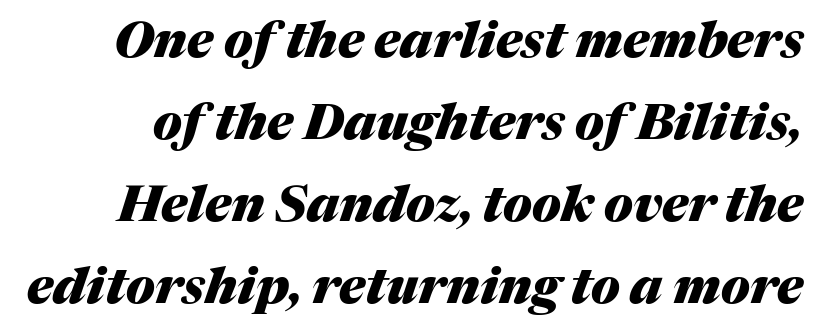
Posture: slanted. Think of a printed novel: that variable character pitch is what you see here. Does the weight exceed regular? Yes, all the way to bold. Characters follow at the spacing the type designer built in. Clear beneath every line of the passage. Successive baselines arrive at the customary interval.
